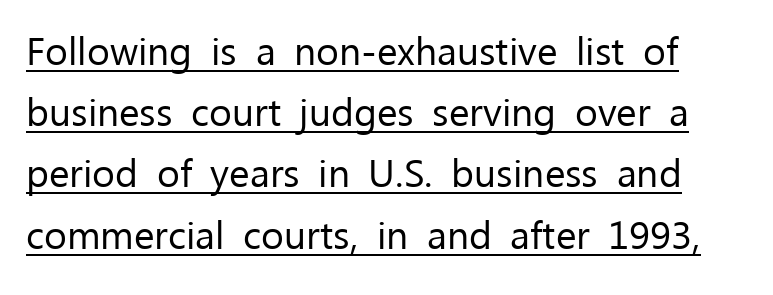
The image shows 39 px regular-weight sans-serif type, upright; set normal line spacing (1.57x), normal letter spacing, underlined; low stroke contrast and a medium x-height.
